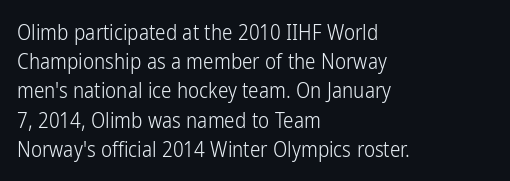
The image shows 21 px text type, upright; set left-aligned, normal line spacing (1.39x), normal letter spacing, not underlined.
